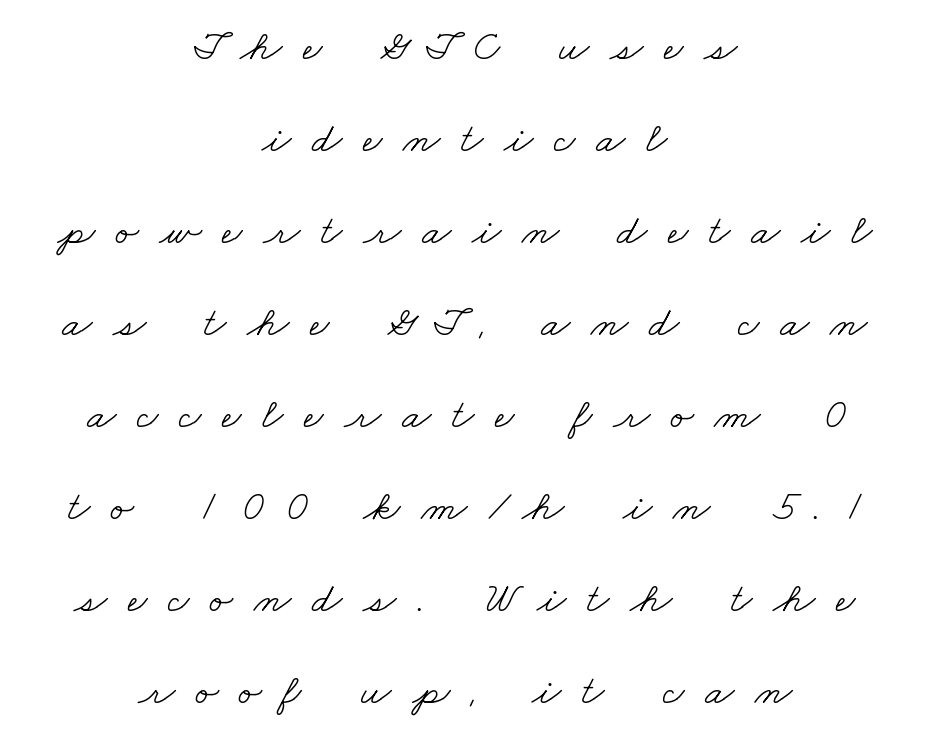
Q: Is the text bold? A: No.
Q: Is the typeface a serif or a sans-serif typeface? A: Serif.
Q: Is the text underlined? A: No.
Q: How is the paragraph aligned? A: Centered.
Q: Is the spacing between letters normal or unusually wide? A: Unusually wide.
Q: Is the spacing between lines tight, normal or loose? A: Loose.
Q: Width (condensed, normal, or wide)? A: Wide.
Q: Stroke contrast? A: Low.
Q: x-height? A: Small.
Q: Monospaced? A: No.
